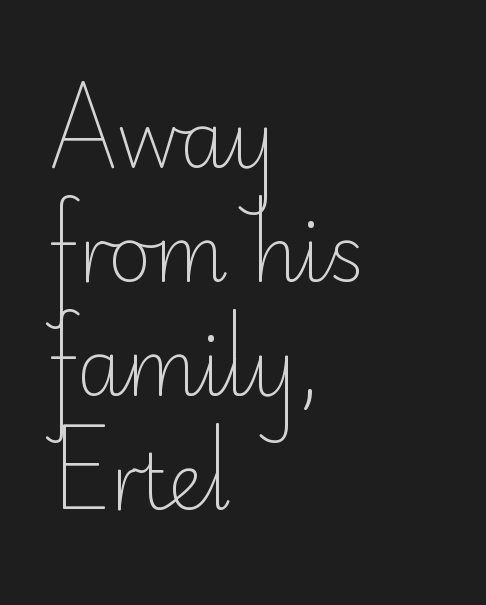
The axis of the letterforms is exactly vertical. Normally led — the rows are evenly, conventionally spaced. The paragraph has a hard left edge and a soft right edge. Is the letter spacing exaggerated? No — it looks like the ordinary default. The glyphs are unaccompanied by any horizontal stroke below them. This is sans-serif lettering, the kind often seen on screens and signage.
